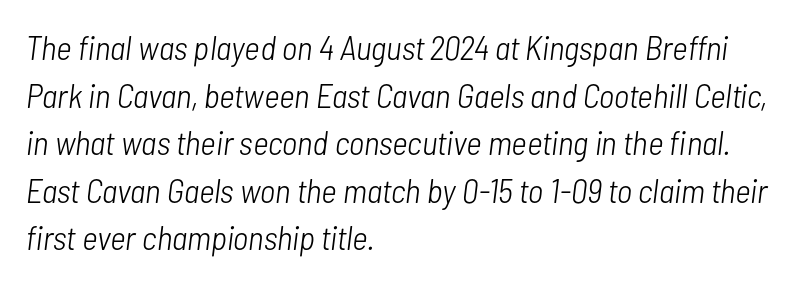
Q: Is the text bold? A: No.
Q: Is the text italic (slanted)? A: Yes, it leans right by about 7 degrees.
Q: Is the text underlined? A: No.
Q: How is the paragraph aligned? A: Left-aligned.
Q: Is the spacing between letters normal or unusually wide? A: Normal.
Q: Is the spacing between lines tight, normal or loose? A: Normal.
Q: Width (condensed, normal, or wide)? A: Condensed.
Q: Stroke contrast? A: Low.
Q: x-height? A: Medium.
Q: Monospaced? A: No.
